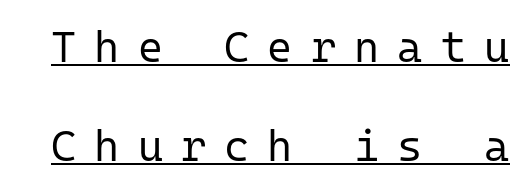
Q: Is the text bold? A: No.
Q: Is the text italic (slanted)? A: No, it is upright.
Q: Is the typeface a serif or a sans-serif typeface? A: Sans-serif.
Q: Is the text underlined? A: Yes.
Q: Is the spacing between letters normal or unusually wide? A: Unusually wide.
Q: Is the spacing between lines tight, normal or loose? A: Loose.
Q: Width (condensed, normal, or wide)? A: Normal.
Q: Stroke contrast? A: Low.
Q: x-height? A: Medium.
Q: Monospaced? A: Yes.
